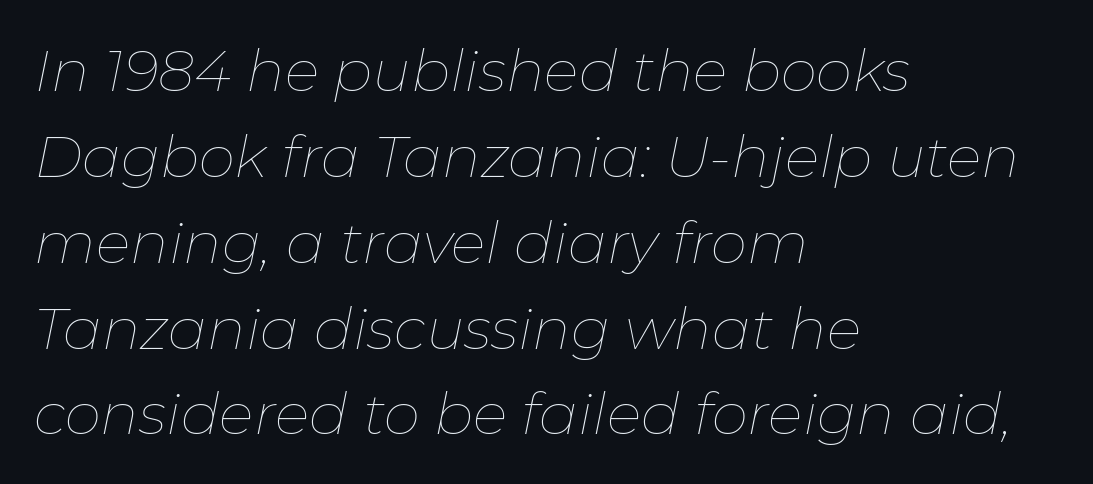
{"italic": "yes", "lean": "right", "slant_degrees": 11, "bold": "no", "weight": "thin", "width": "normal", "stroke_contrast": "low", "x_height": "medium", "monospaced": "no", "underline": "no", "align": "left", "line_spacing": "normal", "line_spacing_ratio": 1.48, "letter_spacing": "normal", "letter_spacing_em": 0.0, "glyph_px": 58}
